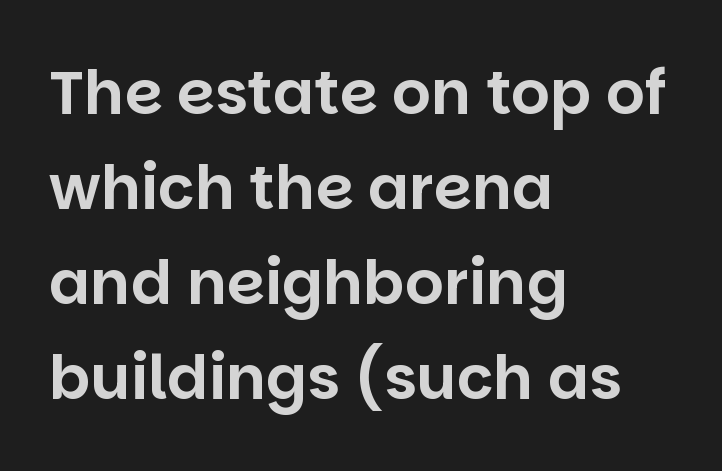
The image shows 61 px sans-serif type, upright; set left-aligned, normal line spacing (1.56x), normal letter spacing, not underlined; low stroke contrast and a large x-height.
